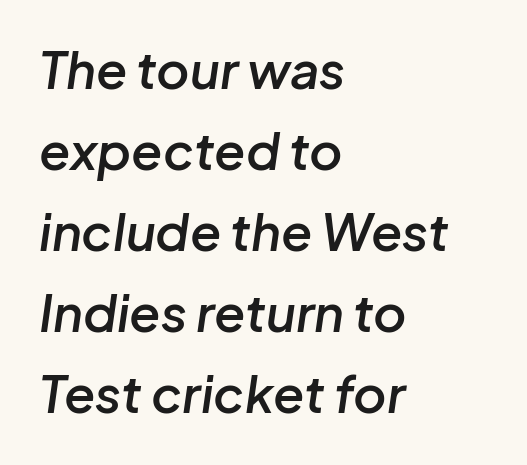
{"italic": "yes", "lean": "right", "slant_degrees": 8, "bold": "semi", "weight": "semibold", "width": "normal", "stroke_contrast": "low", "x_height": "medium", "monospaced": "no", "underline": "no", "align": "left", "line_spacing": "normal", "line_spacing_ratio": 1.59, "letter_spacing": "normal", "letter_spacing_em": 0.0, "glyph_px": 51}
